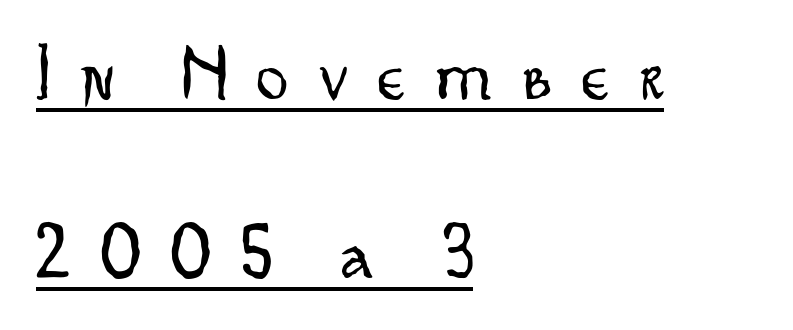
The image shows 78 px light, condensed sans-serif type, upright; set left-aligned, loose line spacing (2.29x), unusually wide letter spacing (+0.4 em), underlined; low stroke contrast and a small x-height.
